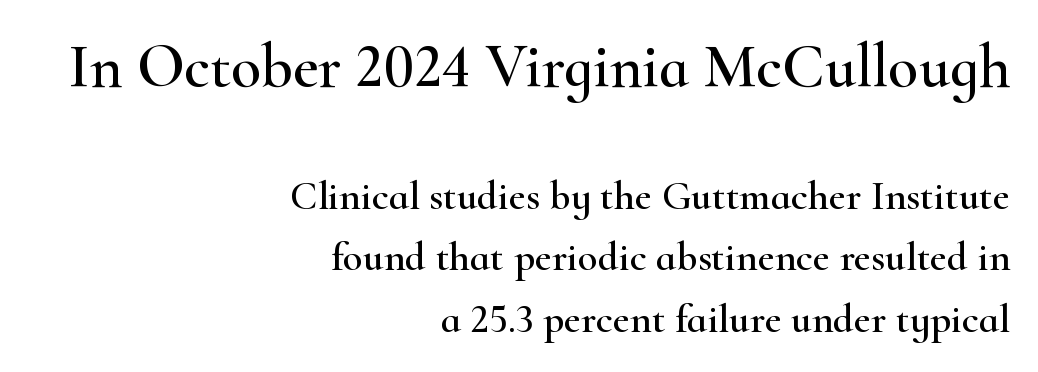
This rendering employs a face with finishing strokes, i.e., a serif. The foot of each line stays bare and open. The typesetter chose a ragged-left arrangement here. The letters in the upper block stand taller than those in the block below.
